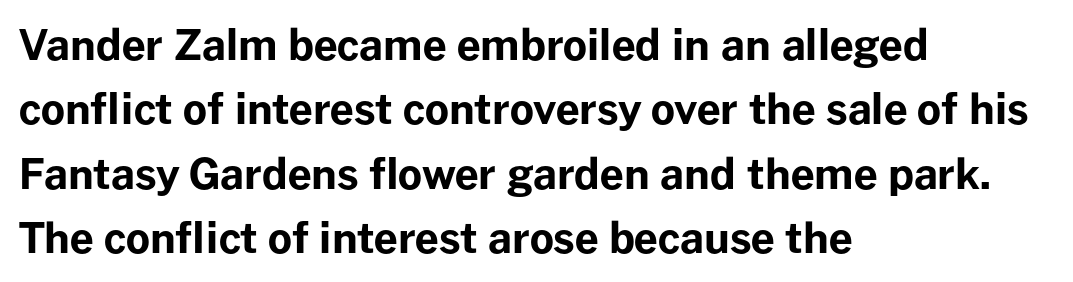
The image shows 42 px bold sans-serif type, upright; set left-aligned, normal line spacing (1.53x), normal letter spacing, not underlined; low stroke contrast and a medium x-height.
